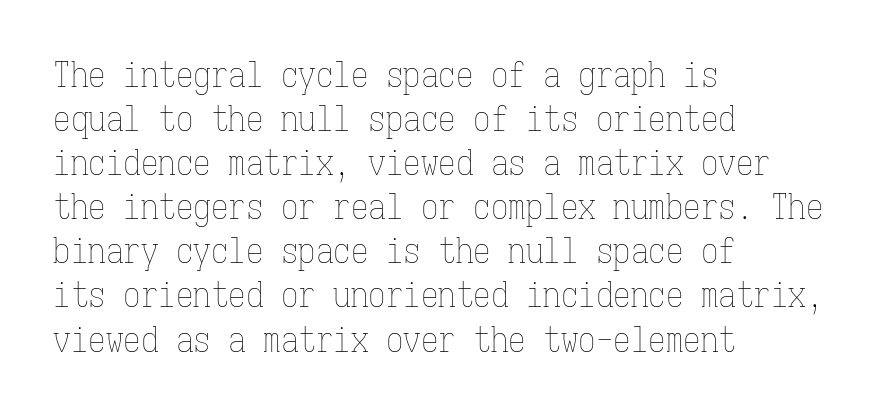
The image shows 35 px thin, condensed type, upright, monospaced; set left-aligned, normal line spacing (1.26x), normal letter spacing, not underlined; low stroke contrast and a medium x-height.
